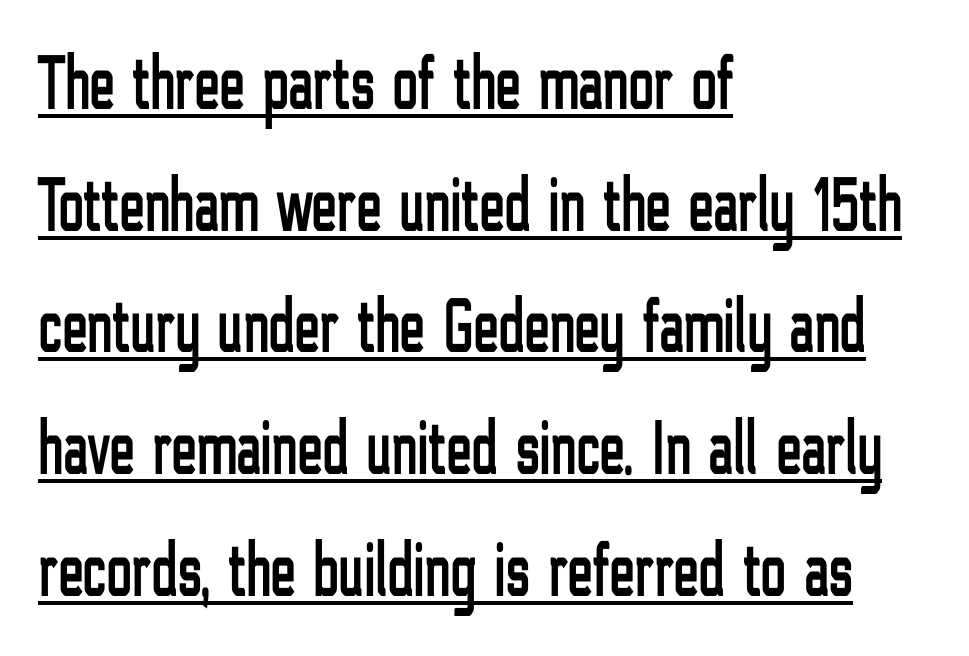
{"serif": "no", "italic": "no", "width": "condensed", "stroke_contrast": "low", "x_height": "medium", "monospaced": "no", "underline": "yes", "align": "left", "line_spacing": "normal", "line_spacing_ratio": 1.58, "letter_spacing": "normal", "letter_spacing_em": 0.0, "glyph_px": 77}
